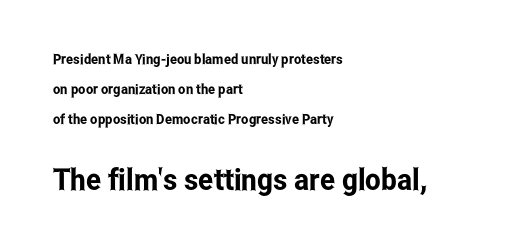
The image shows 30 px condensed sans-serif type, upright; set left-aligned, loose line spacing (2.15x), normal letter spacing, not underlined; the second (bottom) block is 2.14x larger; low stroke contrast and a medium x-height.
